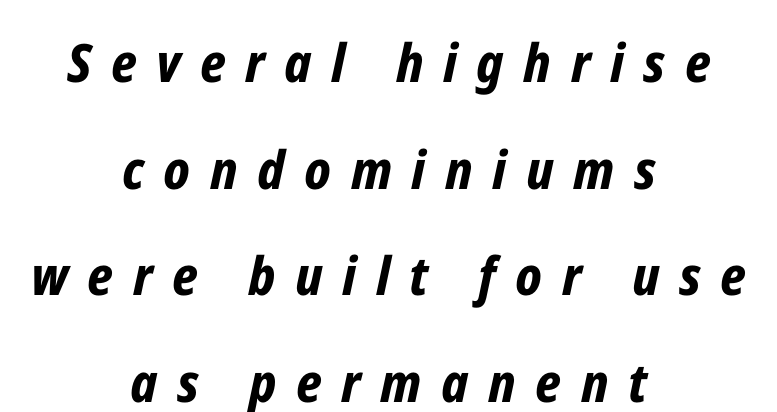
The image shows 53 px bold, condensed type, italic (leaning right); set centered, loose line spacing (2.01x), unusually wide letter spacing (+0.37 em), not underlined; low stroke contrast and a medium x-height.
